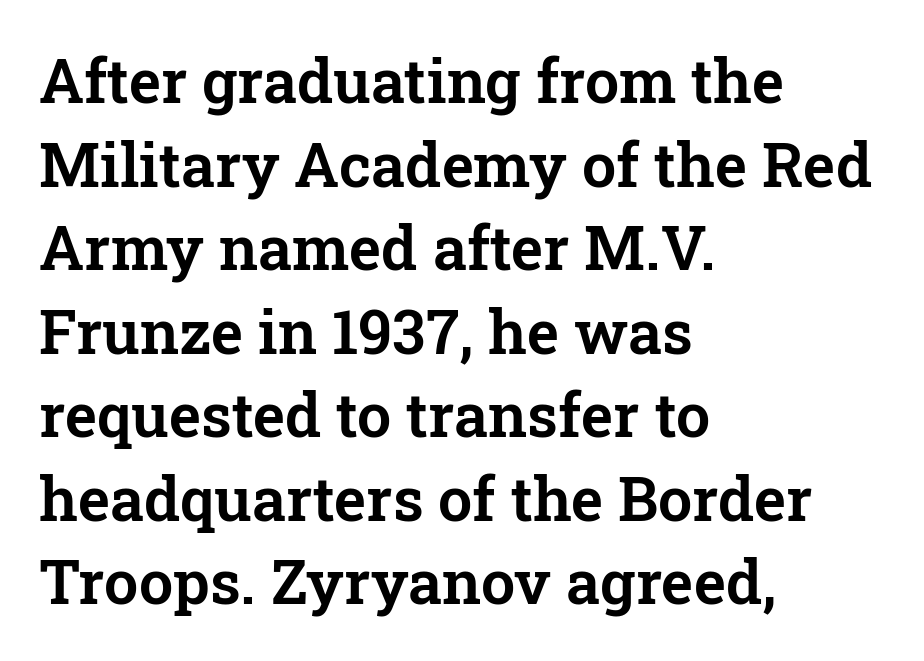
Tall strokes in this sample are plumb rather than angled. Standard letterfit; no display-style spreading of the glyphs. The rendering uses natural spacing where letterforms have individual widths. Evenly set lines give the paragraph a standard silhouette.
